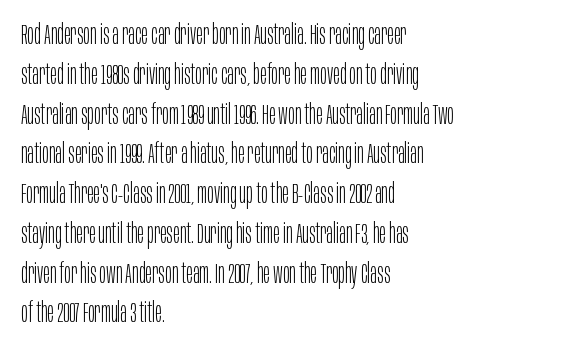
Q: Is the text bold? A: No.
Q: Is the text italic (slanted)? A: No, it is upright.
Q: Is the typeface a serif or a sans-serif typeface? A: Sans-serif.
Q: Is the text underlined? A: No.
Q: How is the paragraph aligned? A: Left-aligned.
Q: Is the spacing between letters normal or unusually wide? A: Normal.
Q: Is the spacing between lines tight, normal or loose? A: Normal.
Q: Width (condensed, normal, or wide)? A: Condensed.
Q: Stroke contrast? A: Low.
Q: x-height? A: Large.
Q: Monospaced? A: No.
